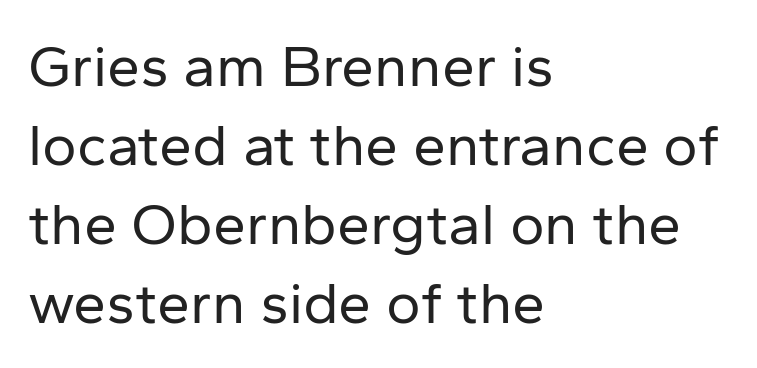
The image shows 59 px regular-weight sans-serif type, upright; set left-aligned, normal line spacing (1.34x), normal letter spacing, not underlined; low stroke contrast and a medium x-height.
